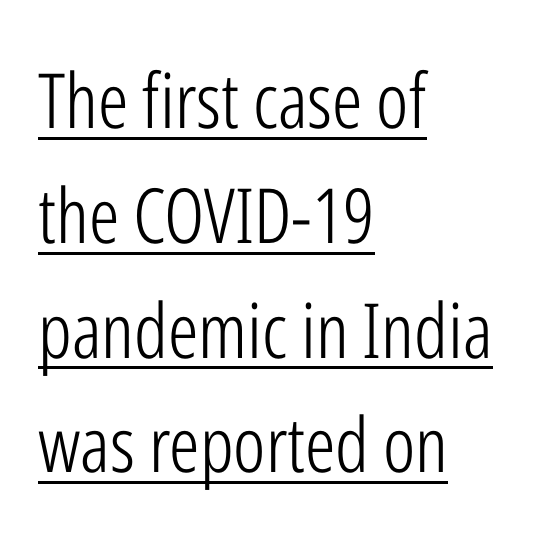
The image shows 76 px light, condensed sans-serif type, upright; set left-aligned, normal line spacing (1.51x), normal letter spacing, underlined; low stroke contrast and a medium x-height.
